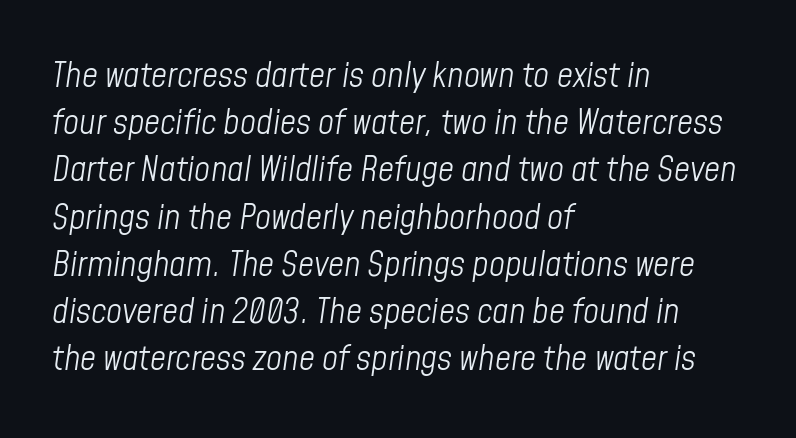
{"italic": "yes", "lean": "right", "slant_degrees": 8, "bold": "no", "weight": "light", "width": "condensed", "stroke_contrast": "low", "x_height": "medium", "monospaced": "no", "underline": "no", "align": "left", "line_spacing": "normal", "line_spacing_ratio": 1.35, "letter_spacing": "normal", "letter_spacing_em": 0.0, "glyph_px": 35}
